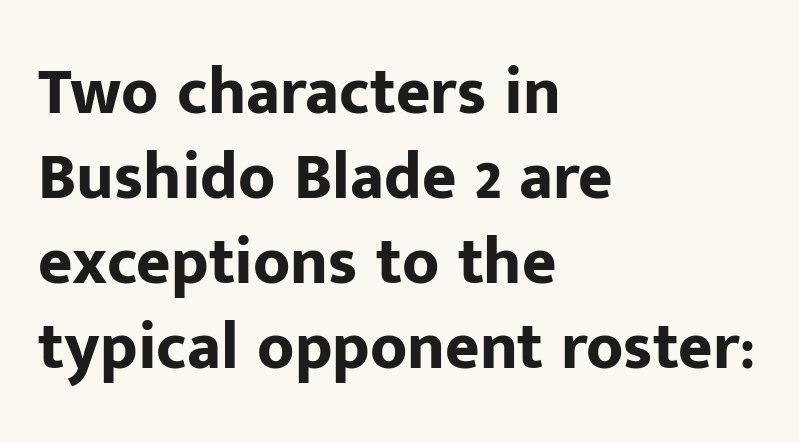
The image shows 66 px bold sans-serif type, upright; set left-aligned, normal line spacing (1.29x), normal letter spacing, not underlined; low stroke contrast and a medium x-height.
